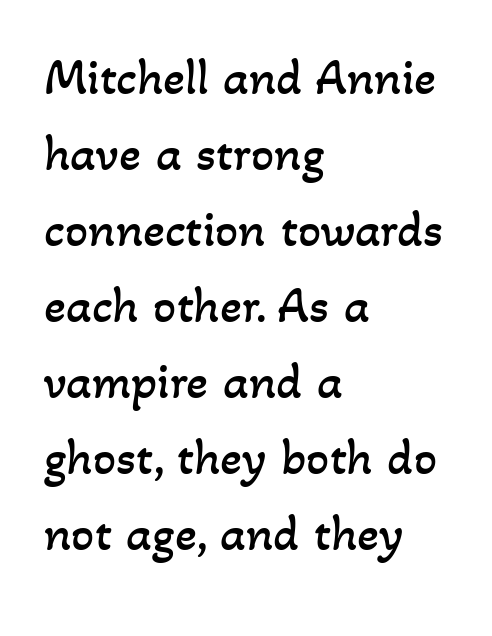
The rendering uses natural spacing where letterforms have individual widths. Leading matches the norm, producing a regular column. The font sits on the lighter half of the weight spectrum, regular included. This sample is left-justified, so line endings fall wherever the words run out.
